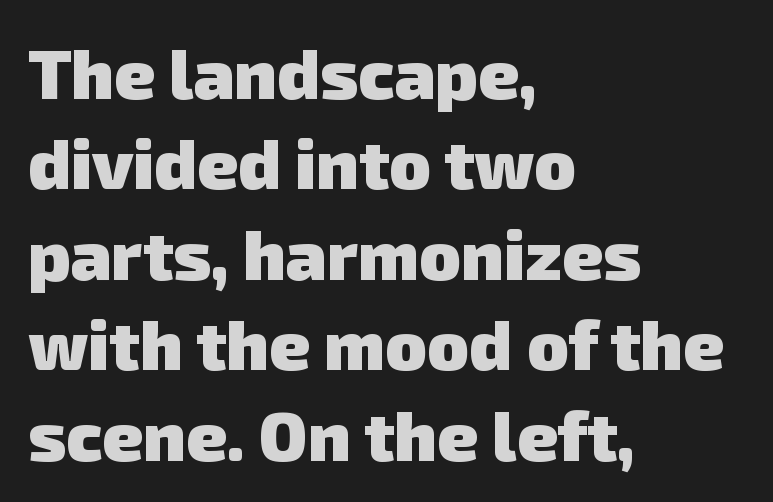
The image shows 69 px heavy sans-serif type; set left-aligned, normal line spacing (1.31x), normal letter spacing, not underlined; low stroke contrast and a medium x-height.
